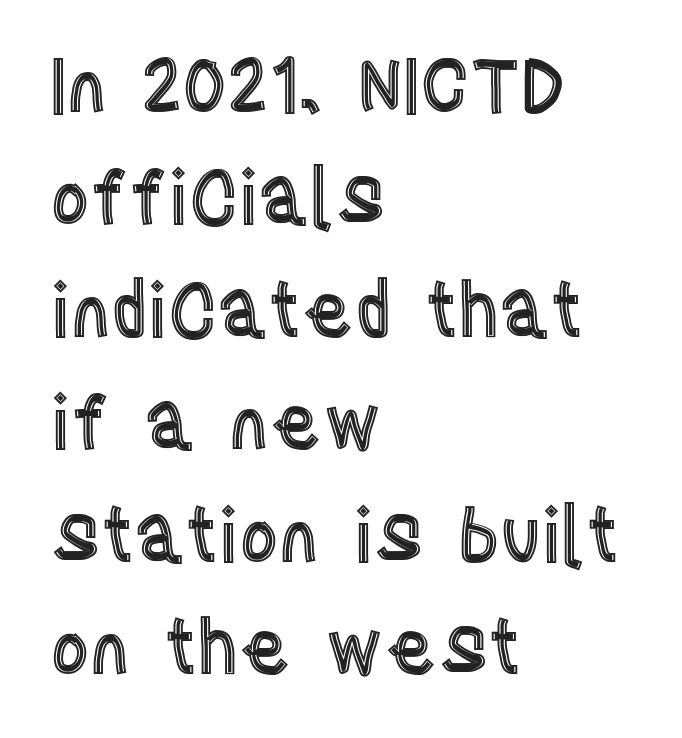
Quick note: underline off. The face used here is proportionally spaced, like ordinary book or web type. Vertical strokes here are truly vertical. Leading: standard. The tracking reads as untouched default to a designer's eye. Casual observation: everything's shoved over to the left.
